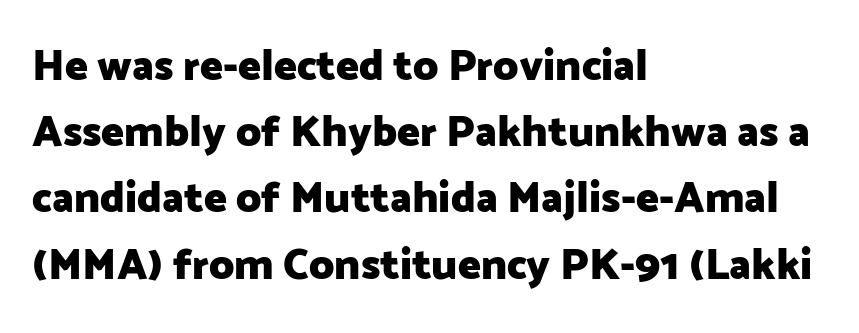
{"serif": "no", "italic": "no", "bold": "yes", "weight": "heavy", "width": "normal", "stroke_contrast": "low", "x_height": "medium", "monospaced": "no", "underline": "no", "align": "left", "line_spacing": "normal", "line_spacing_ratio": 1.54, "letter_spacing": "normal", "letter_spacing_em": 0.0, "glyph_px": 43}
